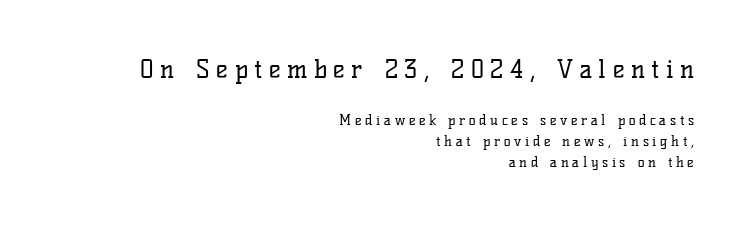
{"italic": "no", "bold": "no", "underline": "no", "align": "right", "line_spacing": "normal", "line_spacing_ratio": 1.51, "letter_spacing": "wide", "letter_spacing_em": 0.26, "larger_block": "first", "size_ratio": 1.79, "glyph_px": 25}
